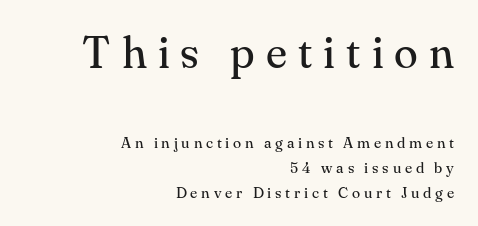
Q: Is the text bold? A: No.
Q: Is the text italic (slanted)? A: No, it is upright.
Q: Is the typeface a serif or a sans-serif typeface? A: Serif.
Q: Is the text underlined? A: No.
Q: How is the paragraph aligned? A: Right-aligned.
Q: Is the spacing between letters normal or unusually wide? A: Unusually wide.
Q: Is the spacing between lines tight, normal or loose? A: Normal.
Q: Which block of text is set in a larger size, the first (top) or the second (bottom)? A: The first (top) one.
Q: Width (condensed, normal, or wide)? A: Normal.
Q: Stroke contrast? A: Medium.
Q: x-height? A: Small.
Q: Monospaced? A: No.
